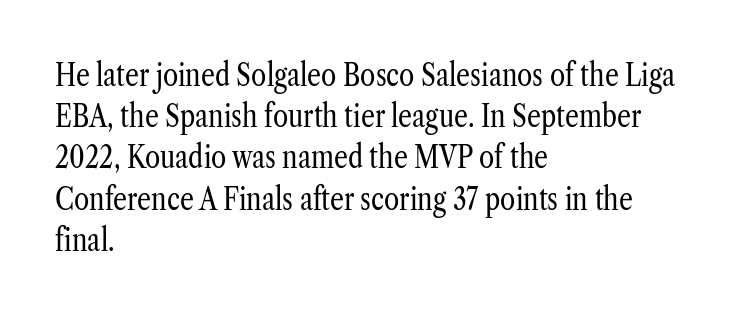
{"serif": "yes", "italic": "no", "bold": "no", "weight": "regular", "width": "condensed", "stroke_contrast": "low", "x_height": "medium", "monospaced": "no", "underline": "no", "align": "left", "line_spacing": "normal", "line_spacing_ratio": 1.33, "letter_spacing": "normal", "letter_spacing_em": 0.0, "glyph_px": 31}
